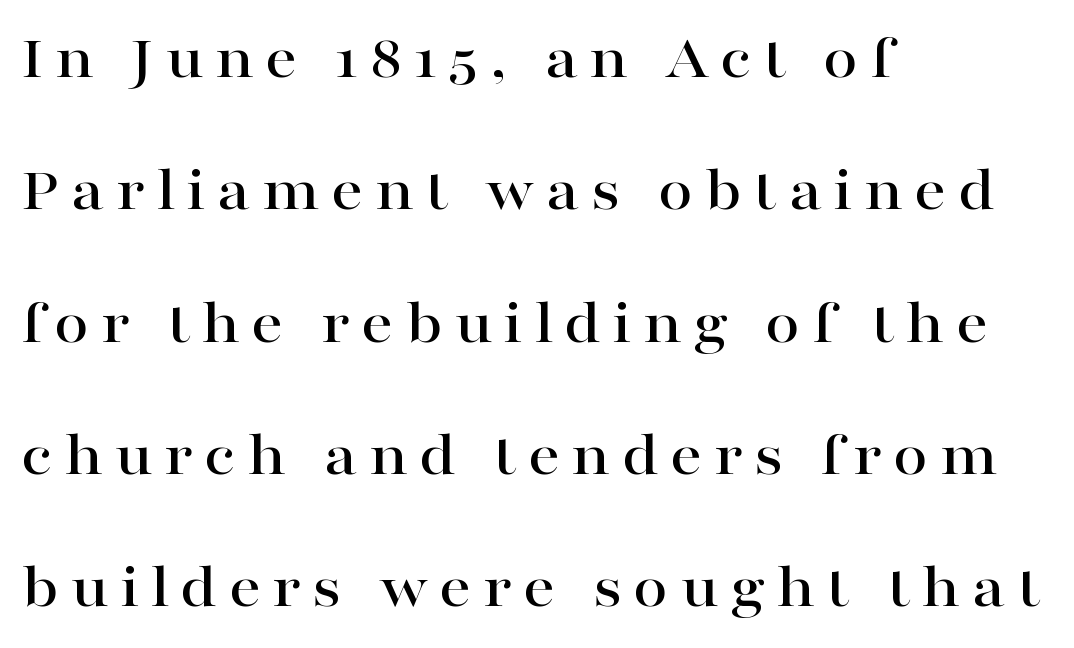
The image shows 63 px wide serif type, upright; set left-aligned, loose line spacing (2.1x), not underlined; high stroke contrast and a medium x-height.
